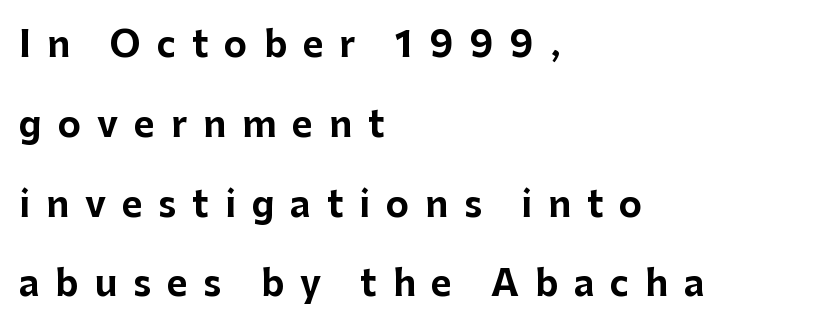
Q: Is the text bold? A: Yes.
Q: Is the text italic (slanted)? A: No, it is upright.
Q: Is the typeface a serif or a sans-serif typeface? A: Sans-serif.
Q: Is the text underlined? A: No.
Q: How is the paragraph aligned? A: Left-aligned.
Q: Is the spacing between letters normal or unusually wide? A: Unusually wide.
Q: Is the spacing between lines tight, normal or loose? A: Loose.
Q: Width (condensed, normal, or wide)? A: Normal.
Q: Stroke contrast? A: Low.
Q: x-height? A: Medium.
Q: Monospaced? A: No.
